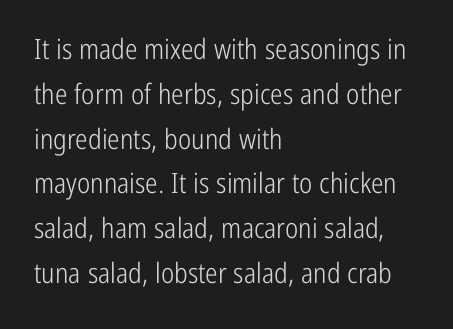
Q: Is the text bold? A: No.
Q: Is the text italic (slanted)? A: No, it is upright.
Q: Is the typeface a serif or a sans-serif typeface? A: Sans-serif.
Q: Is the text underlined? A: No.
Q: How is the paragraph aligned? A: Left-aligned.
Q: Is the spacing between letters normal or unusually wide? A: Normal.
Q: Is the spacing between lines tight, normal or loose? A: Normal.
Q: Width (condensed, normal, or wide)? A: Condensed.
Q: Stroke contrast? A: Low.
Q: x-height? A: Medium.
Q: Monospaced? A: No.
